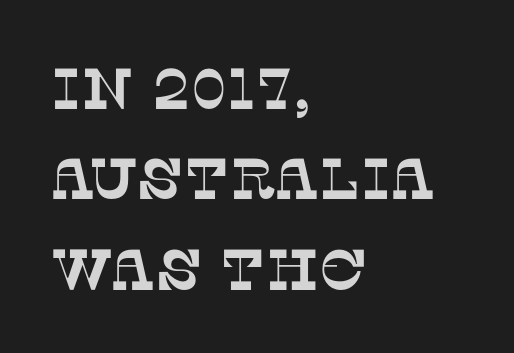
{"serif": "yes", "width": "normal", "stroke_contrast": "low", "x_height": "large", "monospaced": "no", "underline": "no", "align": "left", "line_spacing": "normal", "line_spacing_ratio": 1.56, "letter_spacing": "normal", "letter_spacing_em": 0.0, "glyph_px": 58}
